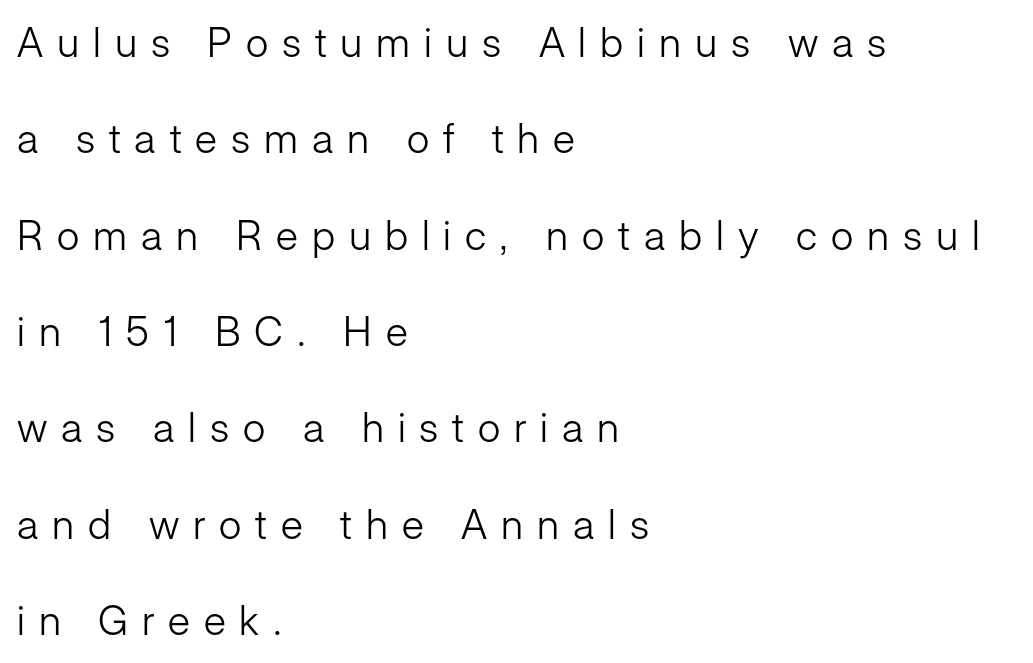
The image shows 41 px light sans-serif type, upright; set left-aligned, loose line spacing (2.35x), unusually wide letter spacing (+0.34 em), not underlined; low stroke contrast and a medium x-height.
